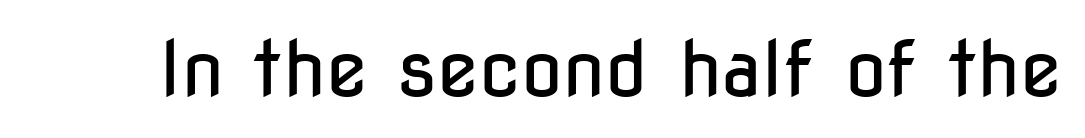
Q: Is the text bold? A: No.
Q: Is the text italic (slanted)? A: No, it is upright.
Q: Is the typeface a serif or a sans-serif typeface? A: Sans-serif.
Q: Is the text underlined? A: No.
Q: Is the spacing between letters normal or unusually wide? A: Normal.
Q: Width (condensed, normal, or wide)? A: Condensed.
Q: Stroke contrast? A: Low.
Q: x-height? A: Medium.
Q: Monospaced? A: No.
